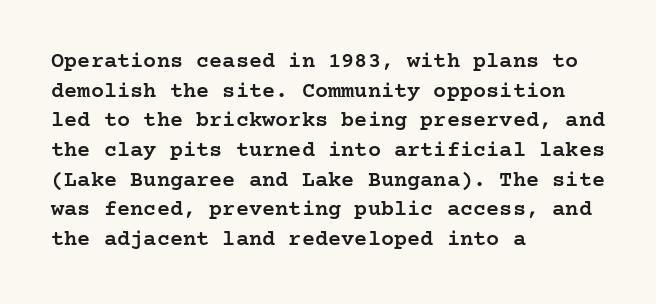
Q: Is the text bold? A: Semi-bold.
Q: Is the text italic (slanted)? A: No, it is upright.
Q: Is the text underlined? A: No.
Q: How is the paragraph aligned? A: Left-aligned.
Q: Is the spacing between letters normal or unusually wide? A: Normal.
Q: Is the spacing between lines tight, normal or loose? A: Normal.
